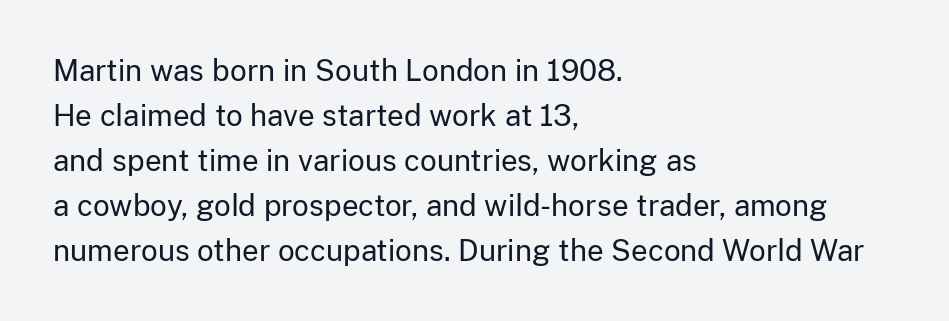
This is roman type, the default non-slanted kind. Character widths vary here, with narrow letters taking less room than wide ones. Is this a heavy cut? Hardly; it is regular or lighter. You could call the tracking neutral — neither tight nor loose. Unmarked baselines from the first word to the last. The vertical gap from one line to the next is medium.
